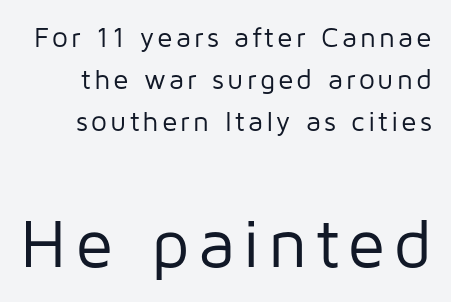
The image shows 69 px regular-weight sans-serif type, upright; set normal line spacing (1.5x), not underlined; the second (bottom) block is 2.46x larger; low stroke contrast and a medium x-height.
